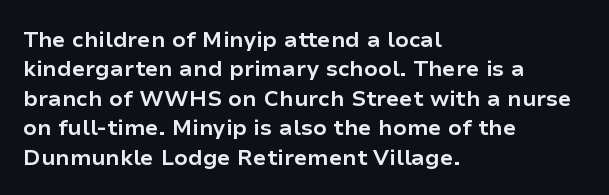
The image shows 22 px bold type, upright; set left-aligned, normal line spacing (1.34x), normal letter spacing, not underlined.
